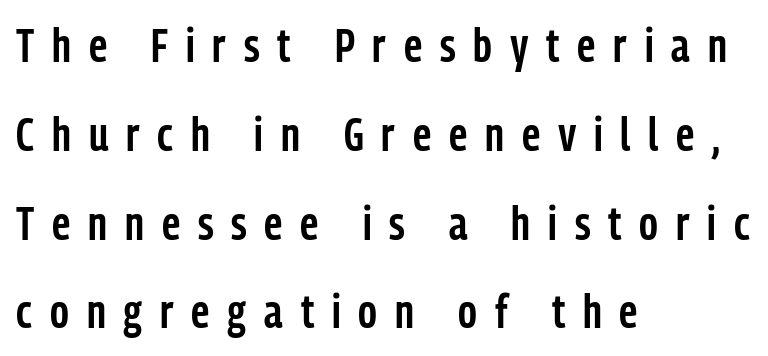
The image shows 47 px semibold, condensed sans-serif type, upright; set left-aligned, line spacing 1.89x, unusually wide letter spacing (+0.38 em), not underlined; low stroke contrast and a medium x-height.
